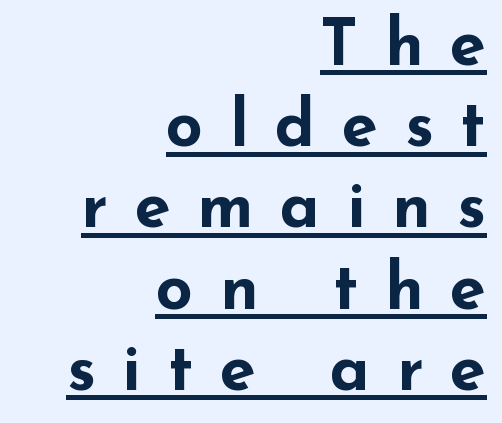
Q: Is the text bold? A: Yes.
Q: Is the text italic (slanted)? A: No, it is upright.
Q: Is the typeface a serif or a sans-serif typeface? A: Sans-serif.
Q: Is the text underlined? A: Yes.
Q: How is the paragraph aligned? A: Right-aligned.
Q: Is the spacing between letters normal or unusually wide? A: Unusually wide.
Q: Is the spacing between lines tight, normal or loose? A: Normal.
Q: Width (condensed, normal, or wide)? A: Wide.
Q: Stroke contrast? A: Low.
Q: x-height? A: Small.
Q: Monospaced? A: No.
